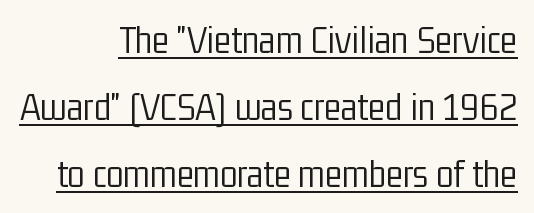
Q: Is the text bold? A: No.
Q: Is the text italic (slanted)? A: No, it is upright.
Q: Is the typeface a serif or a sans-serif typeface? A: Sans-serif.
Q: Is the text underlined? A: Yes.
Q: How is the paragraph aligned? A: Right-aligned.
Q: Is the spacing between letters normal or unusually wide? A: Normal.
Q: Is the spacing between lines tight, normal or loose? A: Normal.
Q: Width (condensed, normal, or wide)? A: Condensed.
Q: Stroke contrast? A: Low.
Q: x-height? A: Medium.
Q: Monospaced? A: No.
